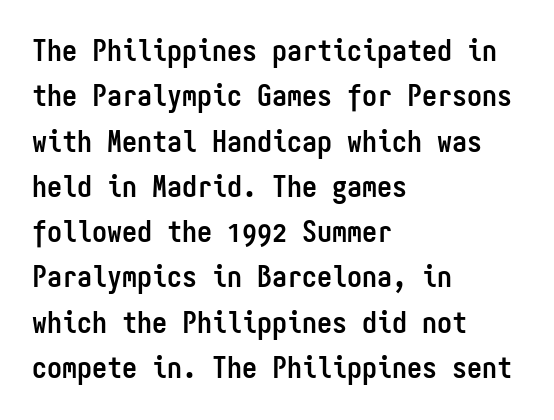
Q: Is the text bold? A: Yes.
Q: Is the text italic (slanted)? A: No, it is upright.
Q: Is the typeface a serif or a sans-serif typeface? A: Sans-serif.
Q: Is the text underlined? A: No.
Q: How is the paragraph aligned? A: Left-aligned.
Q: Is the spacing between letters normal or unusually wide? A: Normal.
Q: Is the spacing between lines tight, normal or loose? A: Normal.
Q: Width (condensed, normal, or wide)? A: Condensed.
Q: Stroke contrast? A: Low.
Q: x-height? A: Medium.
Q: Monospaced? A: Yes.
